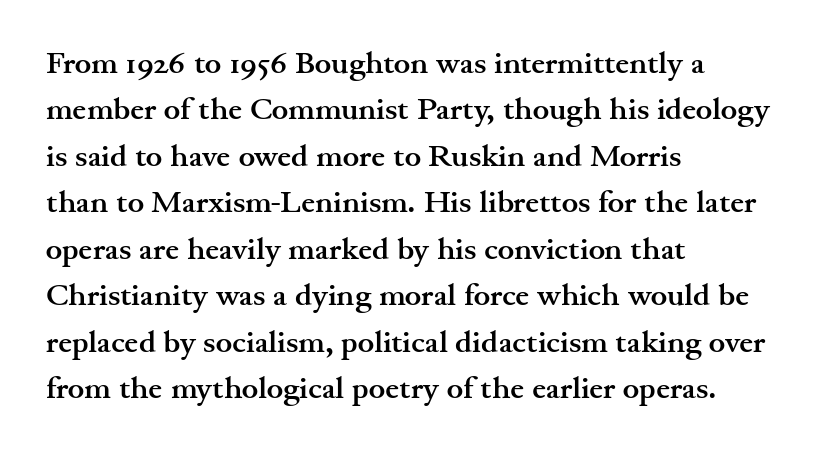
Inter-character spacing is left at the font's built-in metrics. Line beginnings align vertically; line endings do not. This sample keeps an unexceptional amount of space between lines. The passage shown is typed in a proportional face where columns would drift. Every stem runs plumb, perpendicular to the baseline. Bare-footed words on every line.
